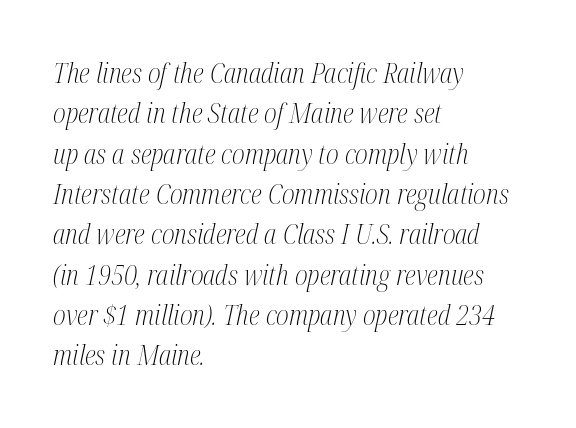
Q: Is the text bold? A: No.
Q: Is the text italic (slanted)? A: Yes, it leans right by about 12 degrees.
Q: Is the typeface a serif or a sans-serif typeface? A: Serif.
Q: Is the text underlined? A: No.
Q: How is the paragraph aligned? A: Left-aligned.
Q: Is the spacing between letters normal or unusually wide? A: Normal.
Q: Is the spacing between lines tight, normal or loose? A: Normal.
Q: Width (condensed, normal, or wide)? A: Condensed.
Q: Stroke contrast? A: Medium.
Q: x-height? A: Medium.
Q: Monospaced? A: No.
